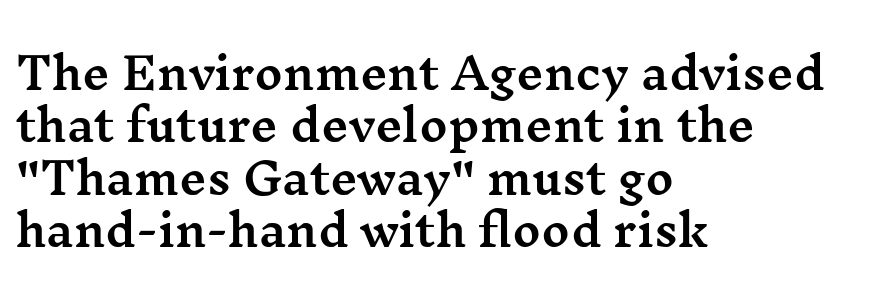
The image shows 43 px wide serif type, upright; set left-aligned, line spacing 1.22x, normal letter spacing, not underlined; medium stroke contrast and a medium x-height.
